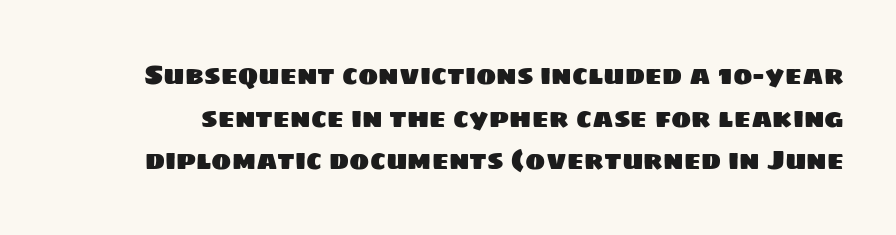
{"underline": "no", "line_spacing": "normal", "line_spacing_ratio": 1.58, "letter_spacing": "normal", "letter_spacing_em": 0.0, "glyph_px": 27}
